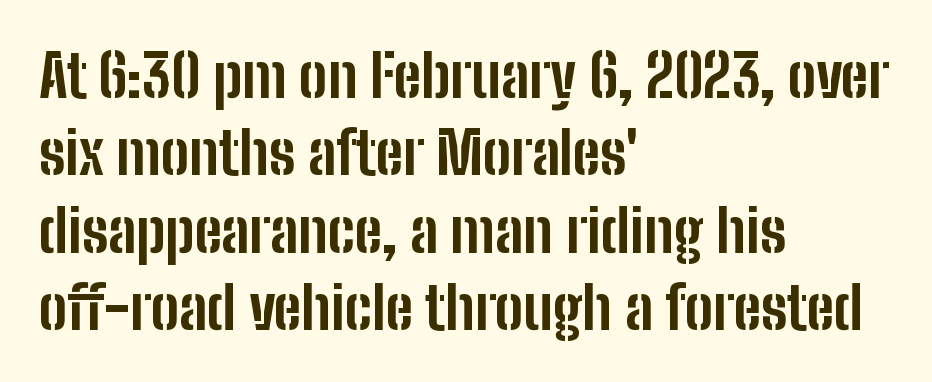
Plenty of ink on the page — the face is bold. Underline: absent. Does extra space separate the letters? No, they use regular spacing. A classic flush-left, rag-right setting is used for this passage. Character widths vary here, with narrow letters taking less room than wide ones. Notice how descenders clear the ascenders below comfortably — that's standard leading.
